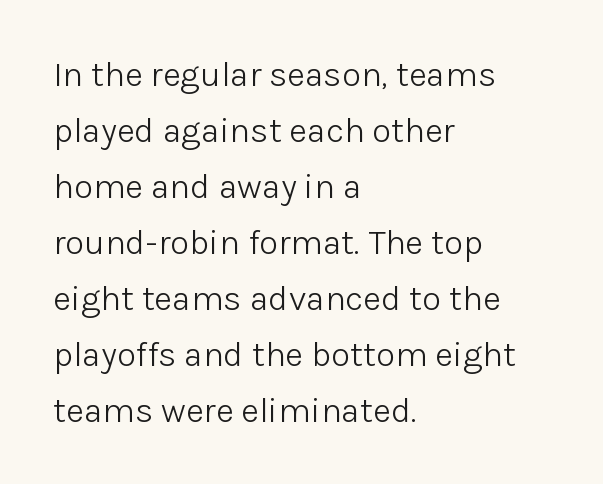
Type without underlining. Upright lettering throughout. Does the copy run flush right? No — it runs flush left. This sample has the flowing, uneven cadence of proportional lettering. To sum up the face: it is a sans, with no serifs. Students, note that the glyphs here touch the page at normal intervals.
